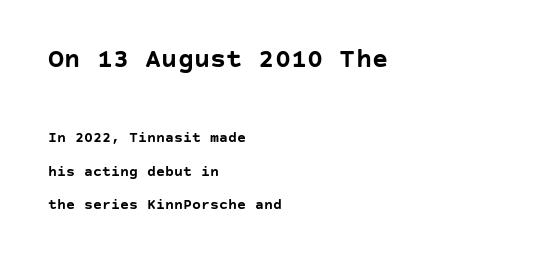
{"italic": "no", "bold": "yes", "underline": "no", "align": "left", "line_spacing": "loose", "line_spacing_ratio": 2.26, "letter_spacing": "normal", "letter_spacing_em": 0.0, "larger_block": "first", "size_ratio": 1.8, "glyph_px": 27}
